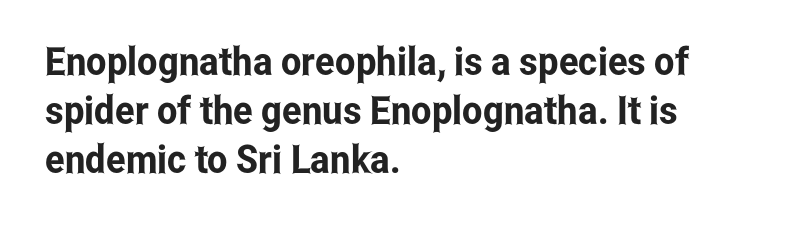
The image shows 39 px condensed sans-serif type, upright; set left-aligned, normal line spacing (1.26x), normal letter spacing, not underlined; low stroke contrast and a medium x-height.
